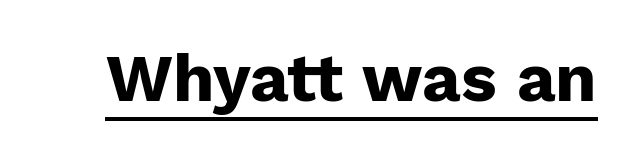
{"serif": "no", "italic": "no", "bold": "yes", "weight": "heavy", "width": "normal", "stroke_contrast": "low", "x_height": "medium", "monospaced": "no", "underline": "yes", "letter_spacing": "normal", "letter_spacing_em": 0.0, "glyph_px": 67}
